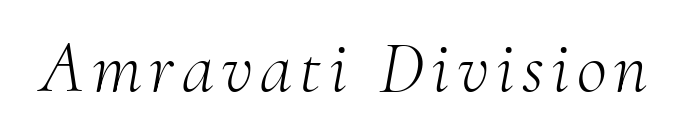
The image shows 74 px light serif type, italic (leaning right); set not underlined; medium stroke contrast and a small x-height.
